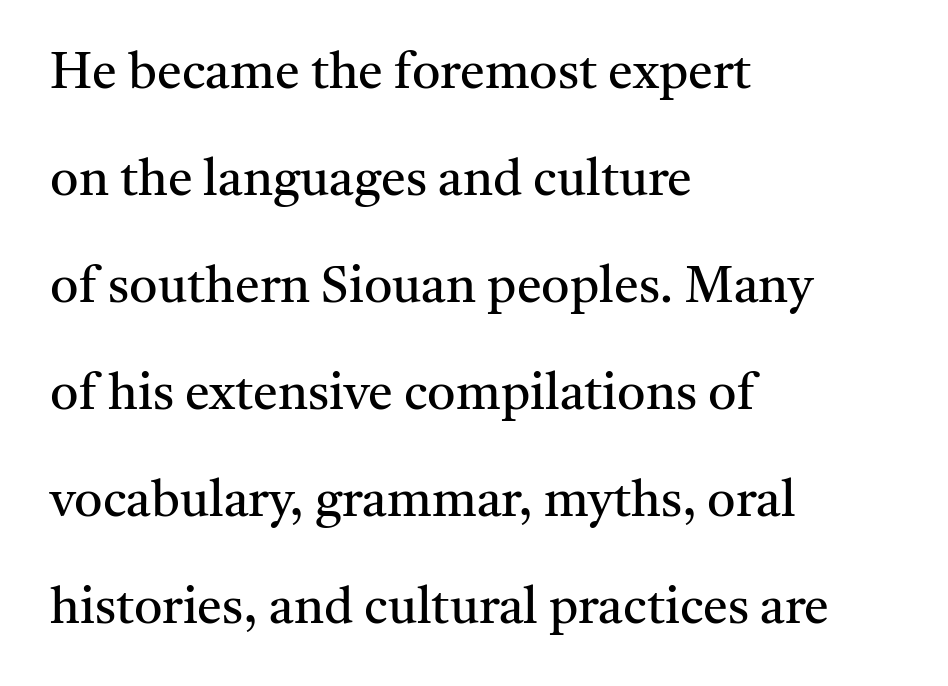
Descenders are the only things crossing below the line. Is the block centered? No — it sits flush against the left margin. Ascenders rise straight up at ninety degrees. The weight would be labelled regular, book, light, or lighter still.
